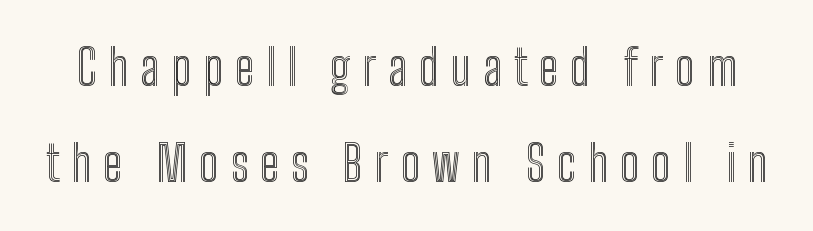
The line texture is sparse and dotted thanks to wide tracking. Is there any slant? The stems are plumb. Widely set lines give the paragraph a tall, airy silhouette. Do the characters align in a grid? No, the font is proportional. This rendering features lettering with no underline.
